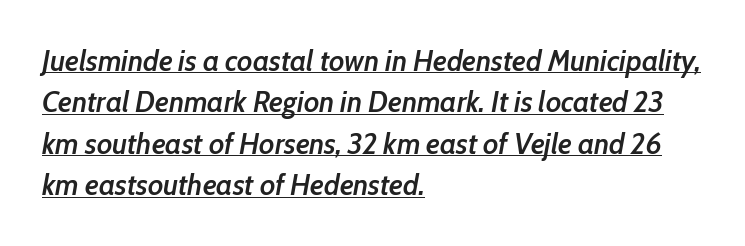
{"italic": "yes", "lean": "right", "slant_degrees": 10, "bold": "semi", "weight": "semibold", "width": "condensed", "stroke_contrast": "low", "x_height": "medium", "monospaced": "no", "underline": "yes", "align": "left", "line_spacing": "normal", "line_spacing_ratio": 1.38, "letter_spacing": "normal", "letter_spacing_em": 0.0, "glyph_px": 30}
